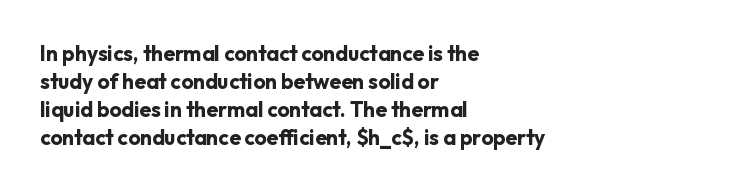
{"italic": "no", "bold": "yes", "underline": "no", "align": "left", "line_spacing": "normal", "line_spacing_ratio": 1.34, "letter_spacing": "normal", "letter_spacing_em": 0.0, "glyph_px": 21}
